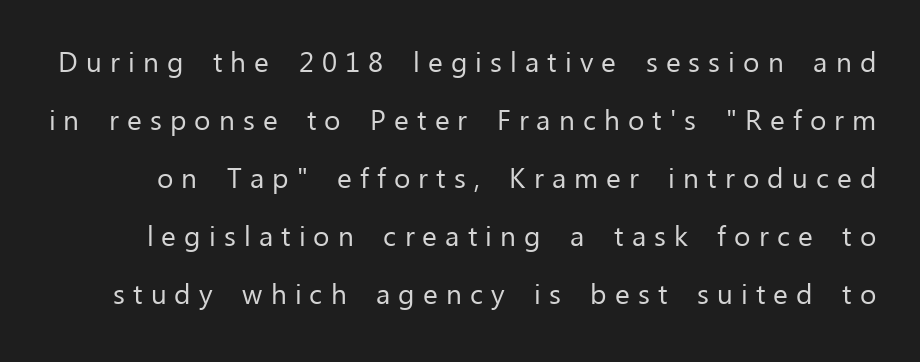
The image shows 28 px regular-weight sans-serif type, upright; set loose line spacing (2.07x), unusually wide letter spacing (+0.29 em), not underlined; low stroke contrast and a medium x-height.
